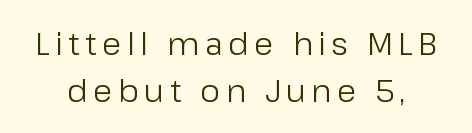
{"serif": "no", "italic": "no", "bold": "no", "weight": "regular", "width": "normal", "stroke_contrast": "low", "x_height": "medium", "monospaced": "no", "underline": "no", "line_spacing": "normal", "line_spacing_ratio": 1.52, "glyph_px": 31}
